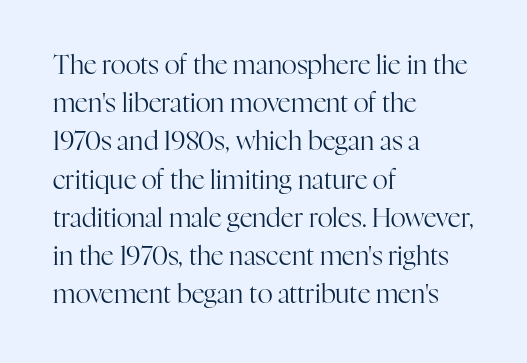
The vertical gap from one line to the next is medium. Quick note: underline off. The characters are drawn with everyday or finer stroke widths. A typesetter would mark this as roman, not italic. Caption: multi-line text, flush left, ragged right.
